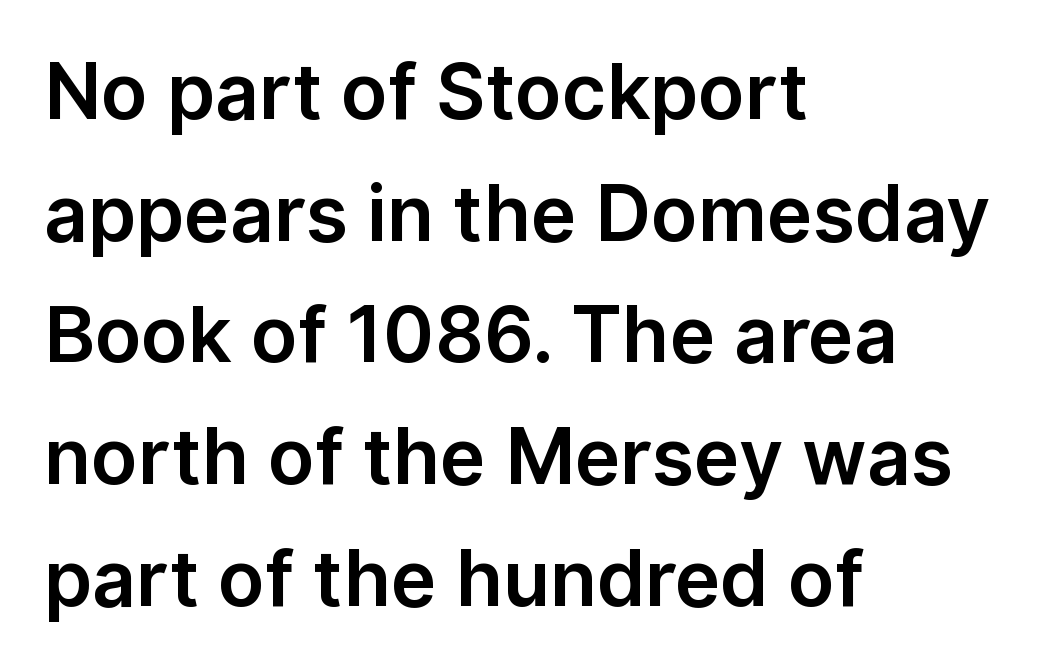
Q: Is the text italic (slanted)? A: No, it is upright.
Q: Is the typeface a serif or a sans-serif typeface? A: Sans-serif.
Q: Is the text underlined? A: No.
Q: How is the paragraph aligned? A: Left-aligned.
Q: Is the spacing between letters normal or unusually wide? A: Normal.
Q: Is the spacing between lines tight, normal or loose? A: Normal.
Q: Width (condensed, normal, or wide)? A: Normal.
Q: Stroke contrast? A: Low.
Q: x-height? A: Medium.
Q: Monospaced? A: No.
